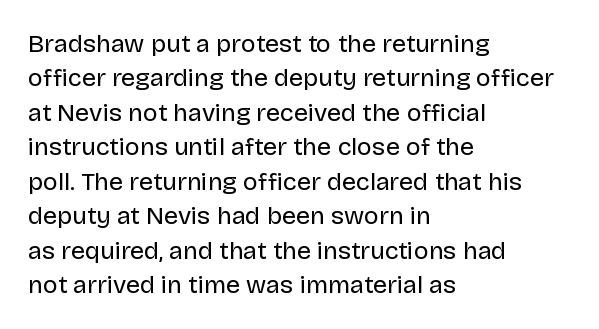
{"italic": "no", "bold": "no", "underline": "no", "align": "left", "line_spacing": "normal", "line_spacing_ratio": 1.38, "letter_spacing": "normal", "letter_spacing_em": 0.0, "glyph_px": 25}
